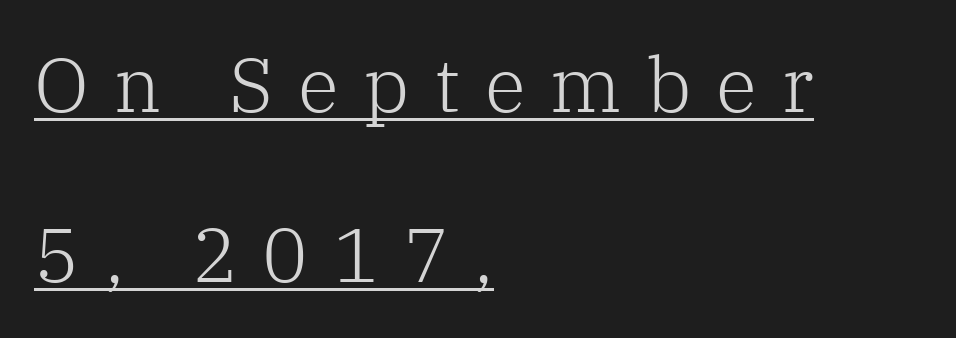
Q: Is the text bold? A: No.
Q: Is the text italic (slanted)? A: No, it is upright.
Q: Is the typeface a serif or a sans-serif typeface? A: Serif.
Q: Is the text underlined? A: Yes.
Q: How is the paragraph aligned? A: Left-aligned.
Q: Is the spacing between letters normal or unusually wide? A: Unusually wide.
Q: Is the spacing between lines tight, normal or loose? A: Loose.
Q: Width (condensed, normal, or wide)? A: Normal.
Q: Stroke contrast? A: Low.
Q: x-height? A: Medium.
Q: Monospaced? A: No.
